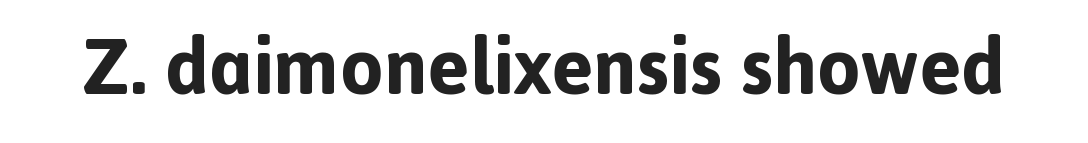
Q: Is the text bold? A: Yes.
Q: Is the text italic (slanted)? A: No, it is upright.
Q: Is the typeface a serif or a sans-serif typeface? A: Sans-serif.
Q: Is the text underlined? A: No.
Q: Is the spacing between letters normal or unusually wide? A: Normal.
Q: Width (condensed, normal, or wide)? A: Normal.
Q: x-height? A: Medium.
Q: Monospaced? A: No.
